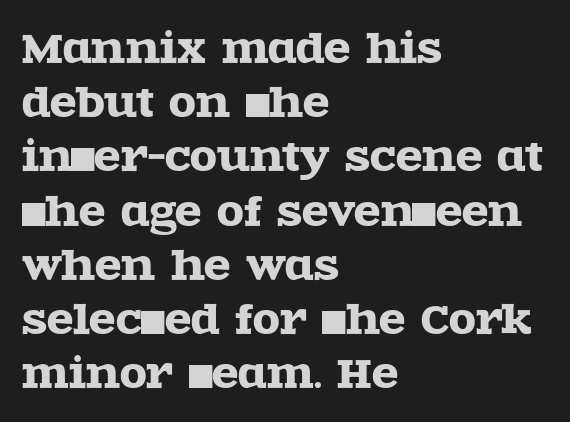
The image shows 39 px wide serif type, upright; set left-aligned, normal line spacing (1.39x), normal letter spacing, not underlined; a large x-height.
